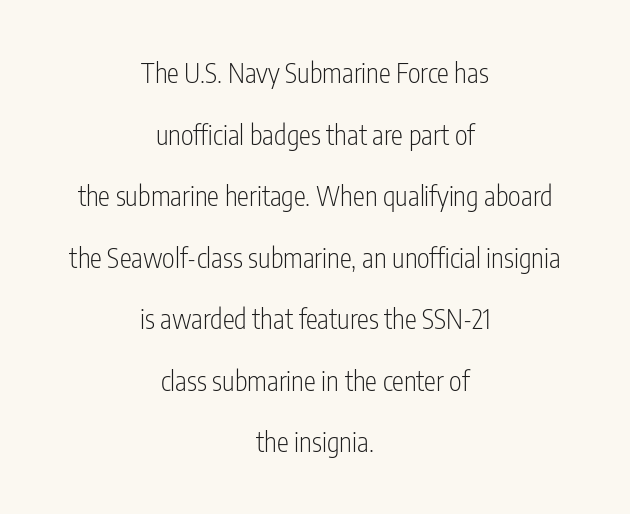
The image shows 27 px text type, upright; set centered, loose line spacing (2.28x), normal letter spacing, not underlined.
